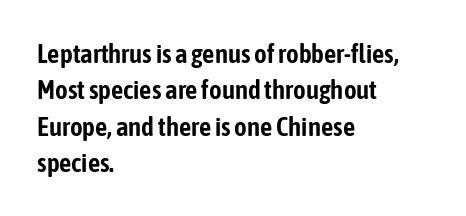
{"italic": "no", "underline": "no", "align": "left", "line_spacing": "normal", "line_spacing_ratio": 1.35, "letter_spacing": "normal", "letter_spacing_em": 0.0, "glyph_px": 27}
